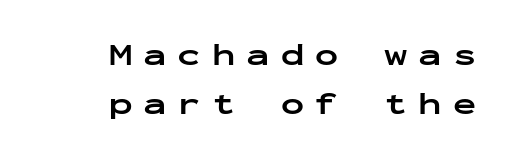
Q: Is the text bold? A: Yes.
Q: Is the text italic (slanted)? A: No, it is upright.
Q: Is the typeface a serif or a sans-serif typeface? A: Sans-serif.
Q: Is the text underlined? A: No.
Q: How is the paragraph aligned? A: Right-aligned.
Q: Is the spacing between letters normal or unusually wide? A: Unusually wide.
Q: Is the spacing between lines tight, normal or loose? A: Normal.
Q: Width (condensed, normal, or wide)? A: Wide.
Q: Stroke contrast? A: Low.
Q: x-height? A: Medium.
Q: Monospaced? A: Yes.
